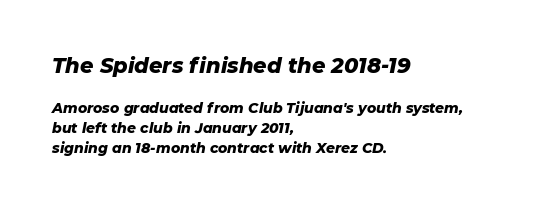
Q: Is the text bold? A: Yes.
Q: Is the text italic (slanted)? A: Yes, it leans right by about 11 degrees.
Q: Is the text underlined? A: No.
Q: How is the paragraph aligned? A: Left-aligned.
Q: Is the spacing between letters normal or unusually wide? A: Normal.
Q: Is the spacing between lines tight, normal or loose? A: Normal.
Q: Which block of text is set in a larger size, the first (top) or the second (bottom)? A: The first (top) one.
